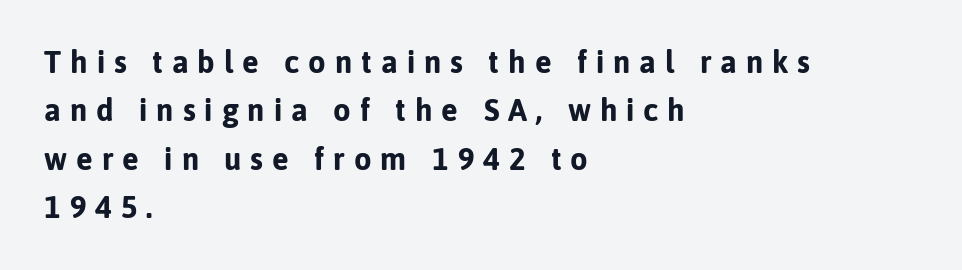
The image shows 31 px bold sans-serif type, upright; set left-aligned, normal line spacing (1.56x), unusually wide letter spacing (+0.29 em), not underlined; low stroke contrast and a medium x-height.
